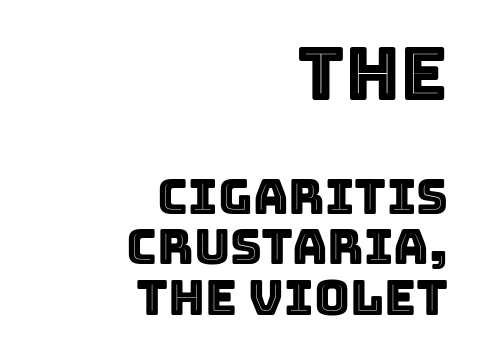
Notice how the stems are strictly vertical — no italics here. One-word summary of the alignment: right. The horizontal fit of the characters is conventional and even. Descenders hang freely into open space.
